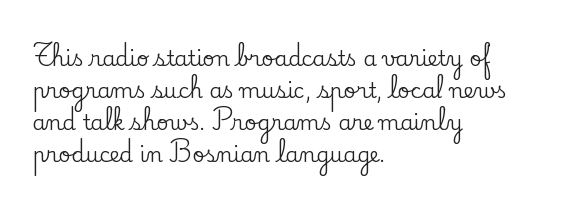
{"italic": "no", "underline": "no", "align": "left", "line_spacing": "normal", "line_spacing_ratio": 1.53, "letter_spacing": "normal", "letter_spacing_em": 0.0, "glyph_px": 21}
